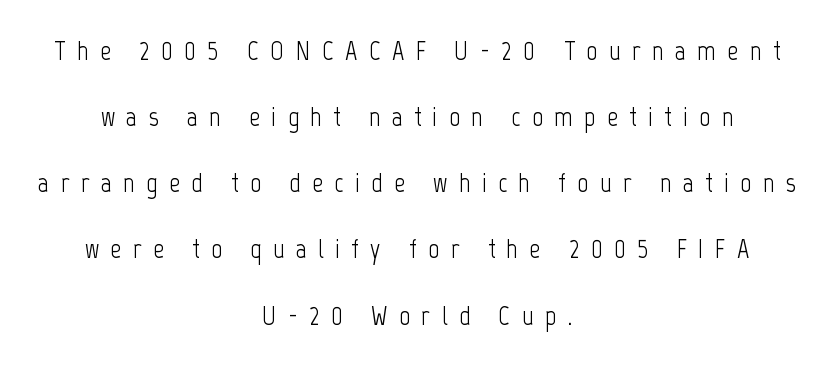
{"italic": "no", "bold": "no", "underline": "no", "align": "center", "line_spacing": "loose", "line_spacing_ratio": 2.45, "letter_spacing": "wide", "letter_spacing_em": 0.42, "glyph_px": 27}
